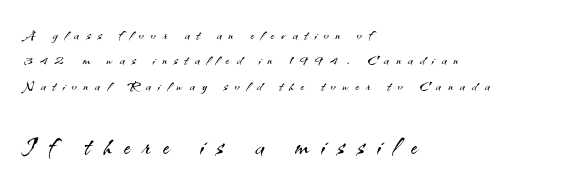
{"serif": "no", "bold": "no", "weight": "light", "width": "normal", "stroke_contrast": "medium", "x_height": "small", "monospaced": "no", "underline": "no", "align": "left", "line_spacing": "normal", "line_spacing_ratio": 1.34, "letter_spacing": "wide", "letter_spacing_em": 0.37, "larger_block": "second", "size_ratio": 1.79, "glyph_px": 34}
